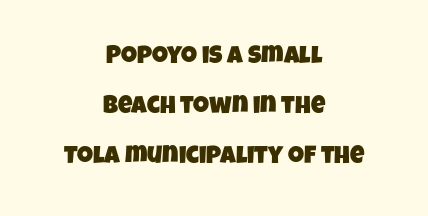
Interline gaps are noticeably wide in this sample. Words float on clear page, feet unadorned. Alignment: centered. These lines keep a tight, regular rhythm from letter to letter.
